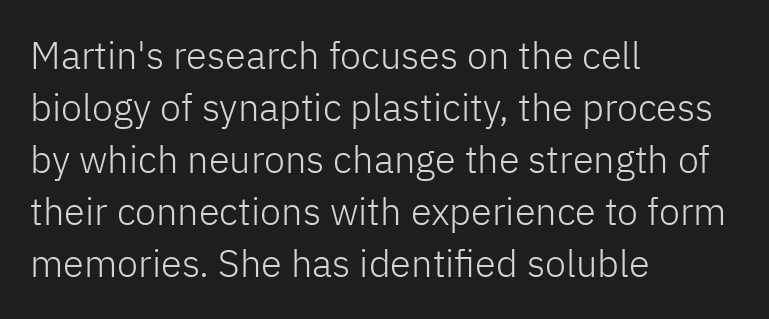
Examine the stroke ends and you'll find no serifs. Short note: letters normally spaced. Looks like regular typesetting: each glyph gets only the width it needs. Is the stroke heavy? The answer is a plain regular-or-lighter. Casual observation: everything's shoved over to the left.
